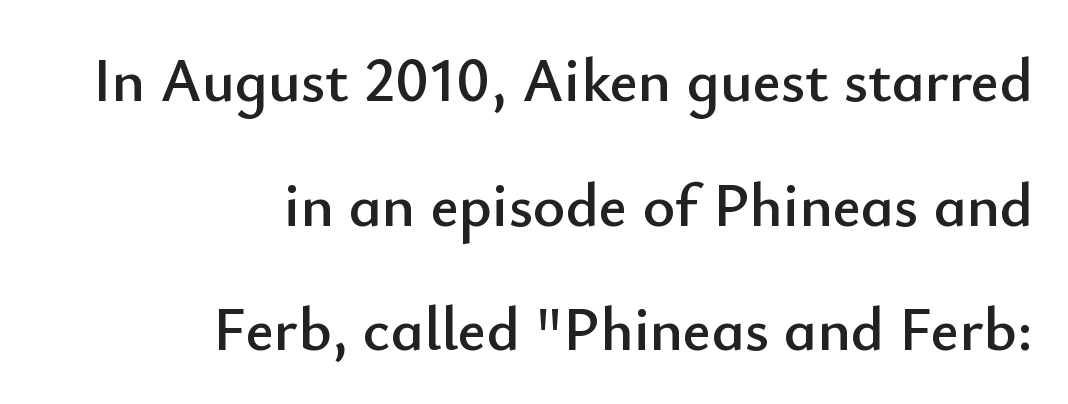
The image shows 62 px sans-serif type, upright; set right-aligned, loose line spacing (2.01x), normal letter spacing, not underlined; low stroke contrast and a small x-height.
